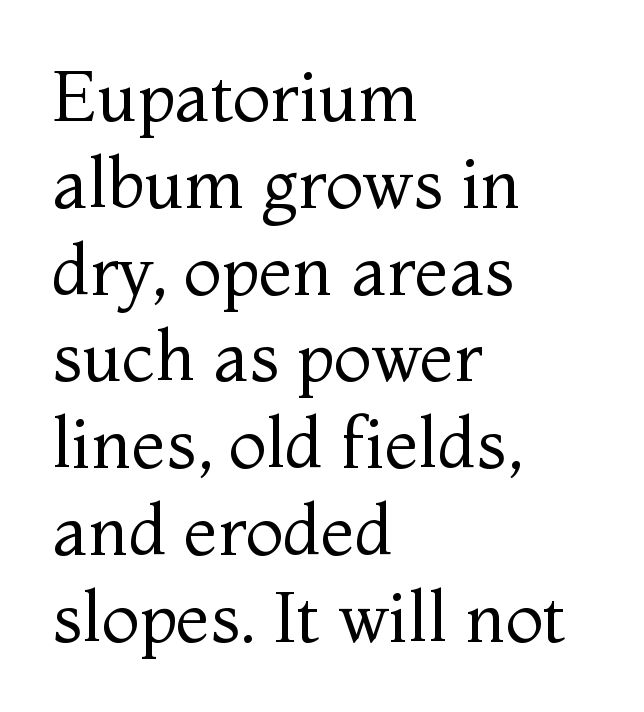
Q: Is the text bold? A: No.
Q: Is the text italic (slanted)? A: No, it is upright.
Q: Is the typeface a serif or a sans-serif typeface? A: Serif.
Q: Is the text underlined? A: No.
Q: How is the paragraph aligned? A: Left-aligned.
Q: Is the spacing between letters normal or unusually wide? A: Normal.
Q: Width (condensed, normal, or wide)? A: Normal.
Q: Stroke contrast? A: Medium.
Q: x-height? A: Medium.
Q: Monospaced? A: No.
